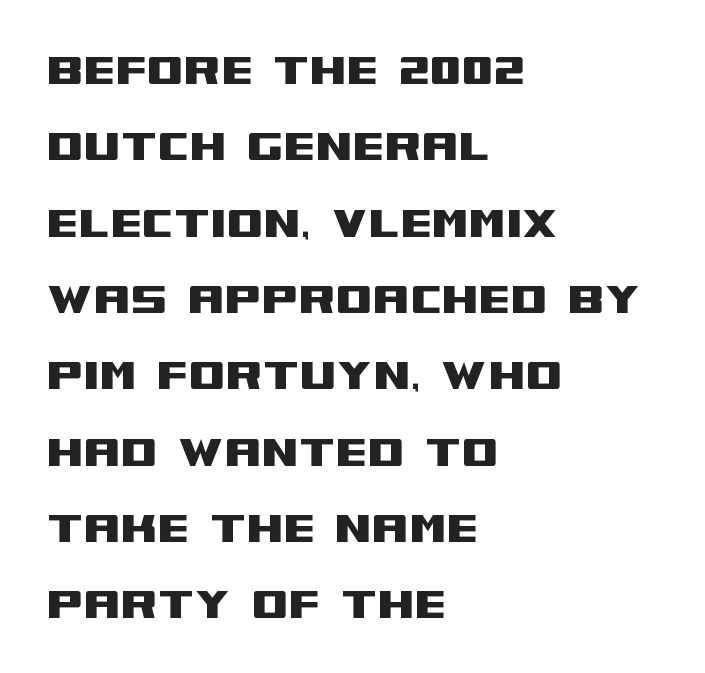
The image shows 53 px wide sans-serif type, upright; set left-aligned, normal line spacing (1.44x), normal letter spacing, not underlined; medium stroke contrast and a large x-height.
